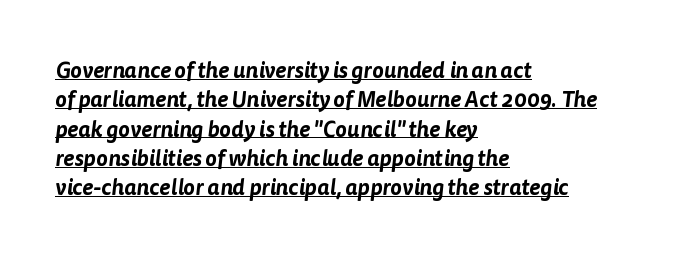
Is there much room between lines? A standard amount, neither cramped nor airy. Words appear dense and cohesive because spacing is normal. This sample is left-justified, so line endings fall wherever the words run out. Descenders here cross a horizontal rule under the line.
